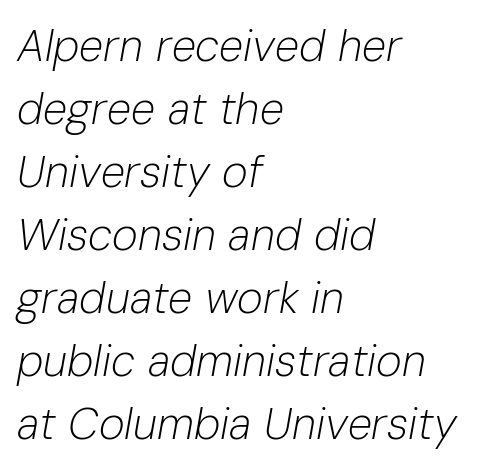
{"italic": "yes", "lean": "right", "slant_degrees": 10, "bold": "no", "weight": "light", "width": "normal", "stroke_contrast": "low", "x_height": "medium", "monospaced": "no", "underline": "no", "align": "left", "line_spacing": "normal", "line_spacing_ratio": 1.43, "letter_spacing": "normal", "letter_spacing_em": 0.0, "glyph_px": 44}
